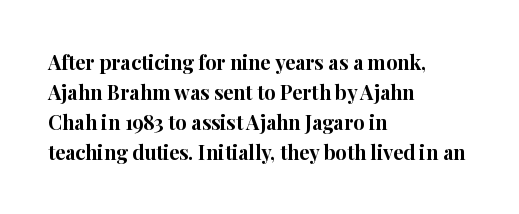
Alignment: flush left. Tall strokes in this sample are plumb rather than angled. Successive baselines arrive at the customary interval. The rendering uses a bold face; every stroke is thick and dark. The specimen omits any rule beneath the text block's lines. Short note: letters normally spaced.
